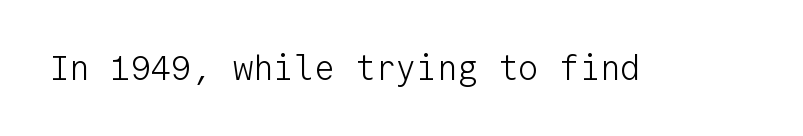
The passage shown is typed in a monospace face where columns stay perfectly aligned. Every stem runs plumb, perpendicular to the baseline. In terms of letterform style, serifs are entirely absent. Bare-footed words on every line. Glyph-to-glyph distance matches everyday printed text.
